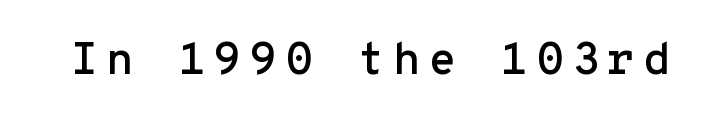
Looks like terminal output: every glyph gets an equal slot. The baseline area is clear. Letterform terminals end flat and unadorned throughout the passage. Characters remain perfectly vertical along every line.
